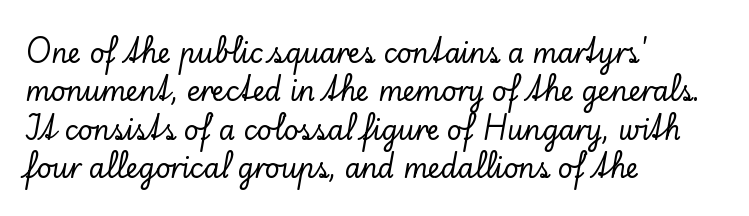
{"underline": "no", "align": "left", "line_spacing": "normal", "line_spacing_ratio": 1.48, "letter_spacing": "normal", "letter_spacing_em": 0.0, "glyph_px": 26}
